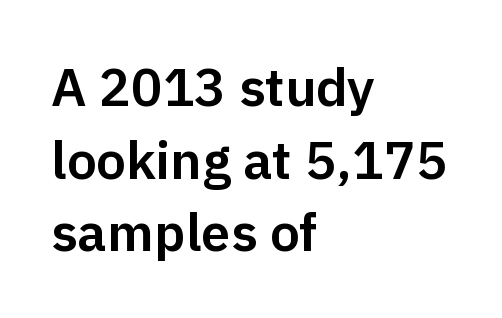
A typesetter would call this proportional, since set widths differ per character. Anything drawn beneath the words? Only blank space. Classification — sans serif. Caption: standard tracking, unaltered. Vertical spacing — default. Short and long lines alike share a common starting point at left.
